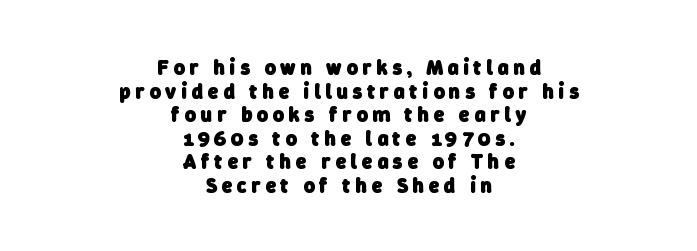
The image shows 21 px bold type; set centered, tight line spacing (1.12x), unusually wide letter spacing (+0.23 em), not underlined.
